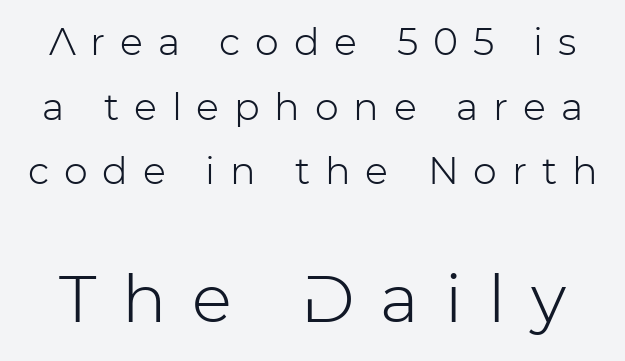
Q: Is the text bold? A: No.
Q: Is the text italic (slanted)? A: No, it is upright.
Q: Is the typeface a serif or a sans-serif typeface? A: Sans-serif.
Q: Is the text underlined? A: No.
Q: Is the spacing between letters normal or unusually wide? A: Unusually wide.
Q: Is the spacing between lines tight, normal or loose? A: Normal.
Q: Which block of text is set in a larger size, the first (top) or the second (bottom)? A: The second (bottom) one.
Q: Width (condensed, normal, or wide)? A: Normal.
Q: Stroke contrast? A: Low.
Q: x-height? A: Medium.
Q: Monospaced? A: No.
